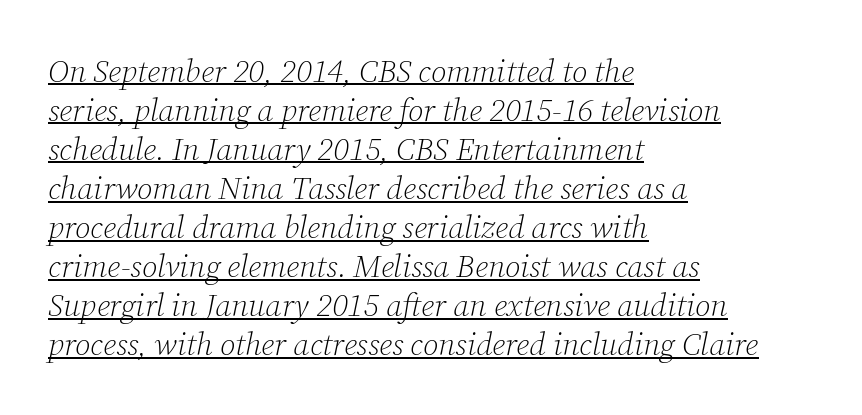
The image shows 32 px light serif type, italic (leaning right); set left-aligned, line spacing 1.22x, normal letter spacing, underlined; low stroke contrast and a medium x-height.
